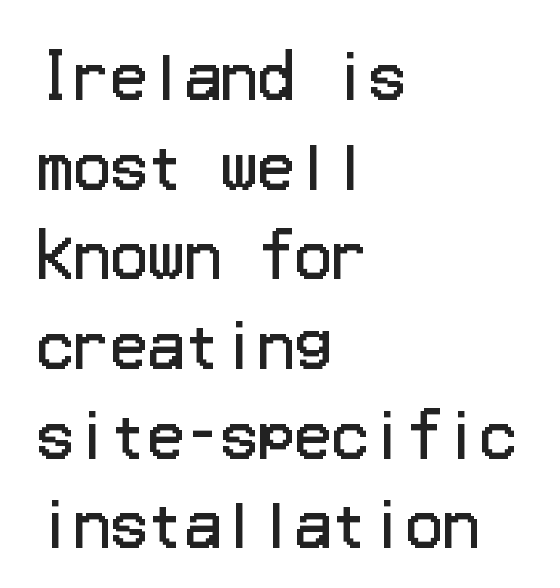
Layout note: lines flush left. Default kerning and tracking; the words read as compact shapes. A sans-serif font was chosen for this passage. The line-height multiplier appears to be the usual default.
